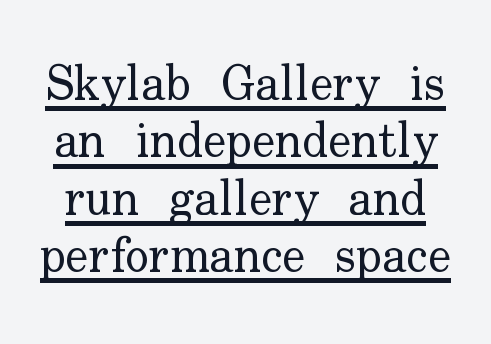
The image shows 49 px regular-weight serif type, upright; set line spacing 1.17x, normal letter spacing, underlined; low stroke contrast and a small x-height.
